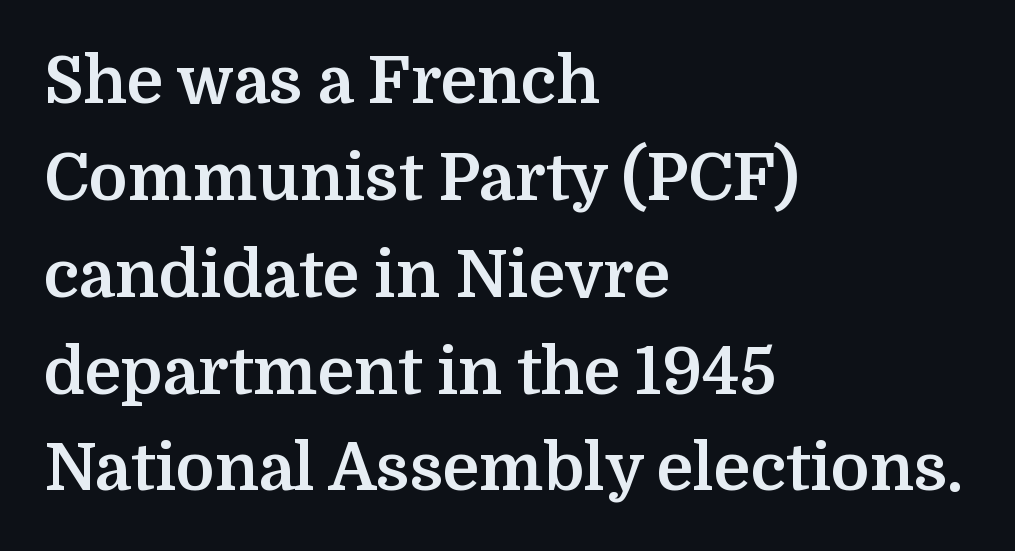
Proportional: the letters do not fall into vertical columns. The passage is arranged the way most books set body copy — flush left. Is there much room between lines? A standard amount, neither cramped nor airy. Is the type bold? Yes — the strokes are clearly thick and heavy.
